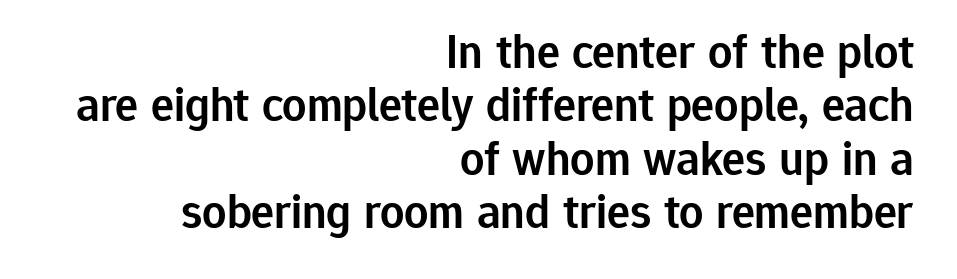
Line spacing here is tight. These lines are composed in type without serifs. Right-aligned paragraph, ragged on the left. These lines carry some extra weight — a demibold, not a full bold. Has an underline been added? It has not. This is roman type, the default non-slanted kind.
